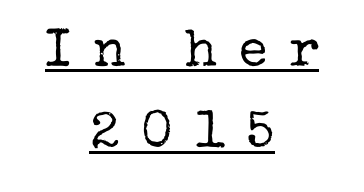
{"serif": "yes", "italic": "no", "bold": "no", "weight": "regular", "width": "normal", "stroke_contrast": "low", "x_height": "medium", "monospaced": "no", "underline": "yes", "align": "center", "line_spacing": "normal", "line_spacing_ratio": 1.58, "letter_spacing": "wide", "letter_spacing_em": 0.42, "glyph_px": 52}
